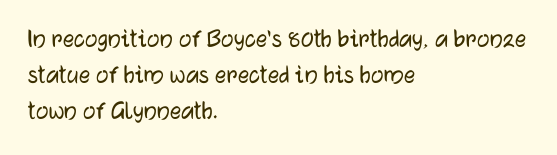
The image shows 28 px sans-serif type, upright; set left-aligned, normal line spacing (1.29x), normal letter spacing, not underlined; low stroke contrast and a medium x-height.
